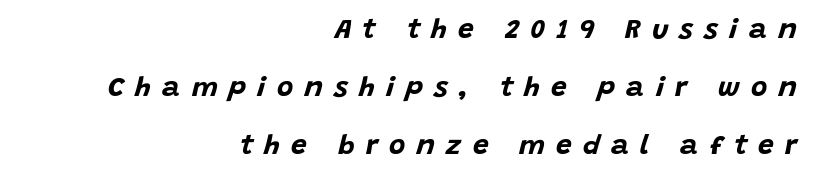
The image shows 28 px bold type, italic (leaning right); set right-aligned, loose line spacing (2.08x), unusually wide letter spacing (+0.4 em), not underlined; low stroke contrast and a large x-height.
